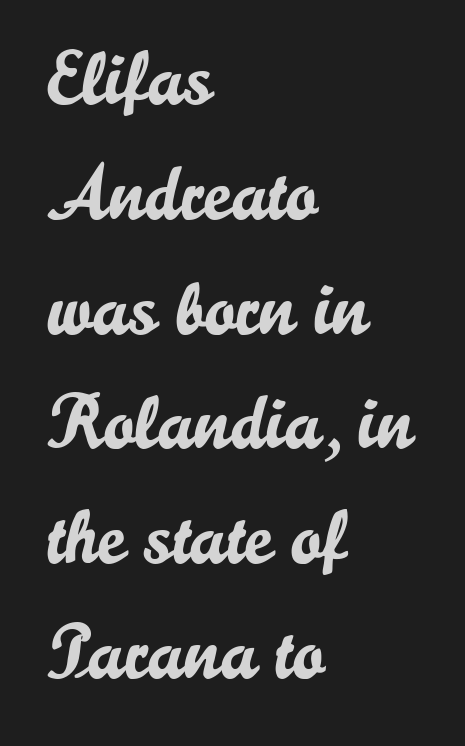
{"serif": "no", "width": "normal", "stroke_contrast": "low", "x_height": "small", "monospaced": "no", "underline": "no", "align": "left", "line_spacing": "normal", "line_spacing_ratio": 1.51, "letter_spacing": "normal", "letter_spacing_em": 0.0, "glyph_px": 76}
